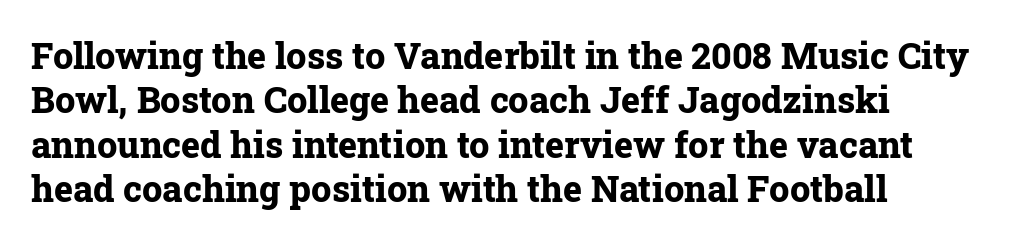
{"serif": "yes", "italic": "no", "bold": "yes", "weight": "bold", "width": "normal", "stroke_contrast": "low", "x_height": "medium", "monospaced": "no", "underline": "no", "line_spacing_ratio": 1.23, "letter_spacing": "normal", "letter_spacing_em": 0.0, "glyph_px": 36}
